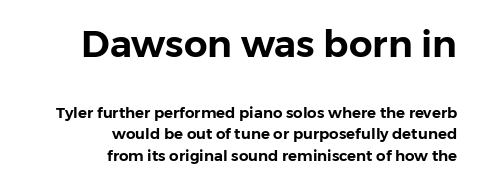
The image shows 37 px sans-serif type, upright; set right-aligned, normal line spacing (1.42x), normal letter spacing, not underlined; the first (top) block is 2.47x larger; low stroke contrast and a medium x-height.
